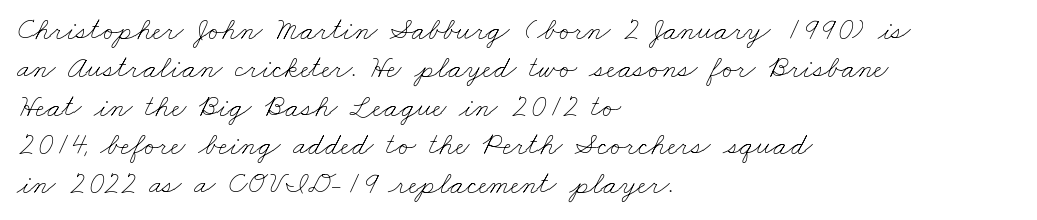
Q: Is the text bold? A: No.
Q: Is the text underlined? A: No.
Q: How is the paragraph aligned? A: Left-aligned.
Q: Is the spacing between letters normal or unusually wide? A: Normal.
Q: Width (condensed, normal, or wide)? A: Wide.
Q: Stroke contrast? A: Low.
Q: x-height? A: Small.
Q: Monospaced? A: No.
